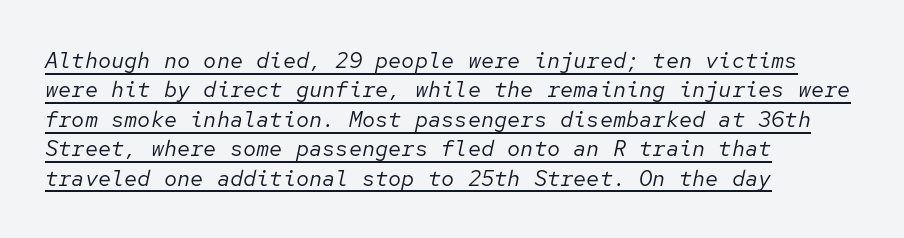
The image shows 22 px text type, italic (leaning right); set left-aligned, normal line spacing (1.34x), normal letter spacing, underlined.
